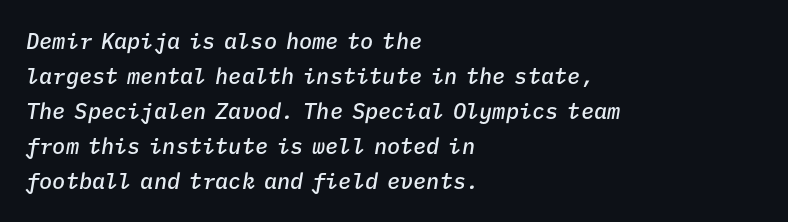
{"italic": "yes", "lean": "right", "slant_degrees": 9, "bold": "semi", "underline": "no", "align": "left", "line_spacing": "normal", "line_spacing_ratio": 1.59, "letter_spacing": "normal", "letter_spacing_em": 0.0, "glyph_px": 22}
